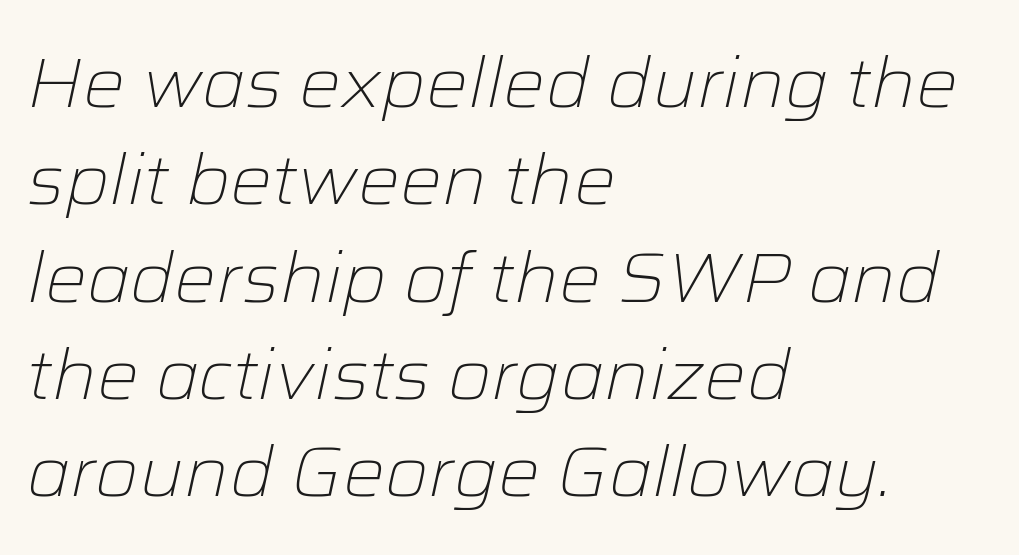
Teacher's note: observe the even left margin — that is flush-left alignment. This sample keeps an unexceptional amount of space between lines. The rendering applies a slant to the glyphs. Caption: standard tracking, unaltered.
